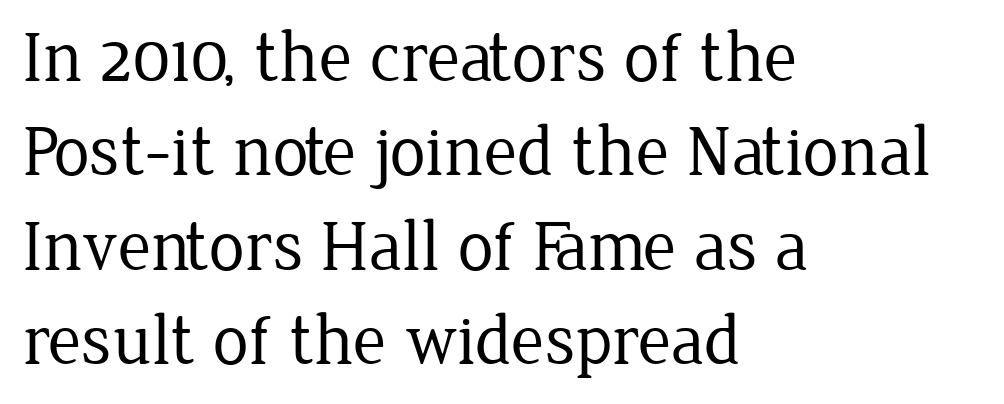
Q: Is the text bold? A: No.
Q: Is the text italic (slanted)? A: No, it is upright.
Q: Is the typeface a serif or a sans-serif typeface? A: Serif.
Q: Is the text underlined? A: No.
Q: How is the paragraph aligned? A: Left-aligned.
Q: Is the spacing between letters normal or unusually wide? A: Normal.
Q: Is the spacing between lines tight, normal or loose? A: Normal.
Q: Width (condensed, normal, or wide)? A: Normal.
Q: Stroke contrast? A: Low.
Q: x-height? A: Medium.
Q: Monospaced? A: No.
